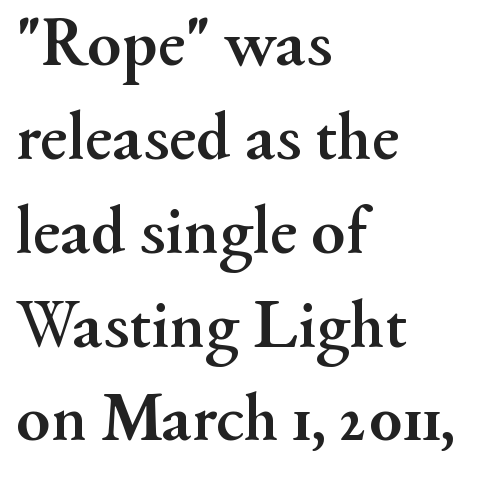
{"serif": "yes", "italic": "no", "bold": "yes", "weight": "semibold", "width": "normal", "stroke_contrast": "medium", "x_height": "small", "monospaced": "no", "underline": "no", "align": "left", "line_spacing": "normal", "line_spacing_ratio": 1.36, "letter_spacing": "normal", "letter_spacing_em": 0.0, "glyph_px": 69}
